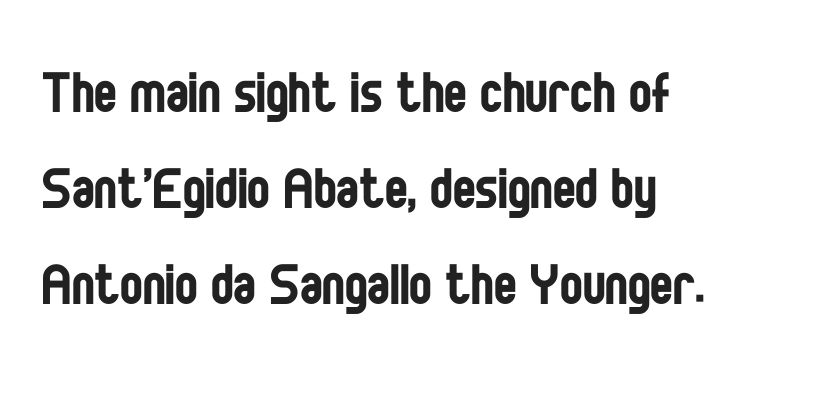
Check the space under the baseline: it is left empty. This is not heavy type; no bold has been used. Characters remain perfectly vertical along every line. Font category for this specimen: sans-serif.
